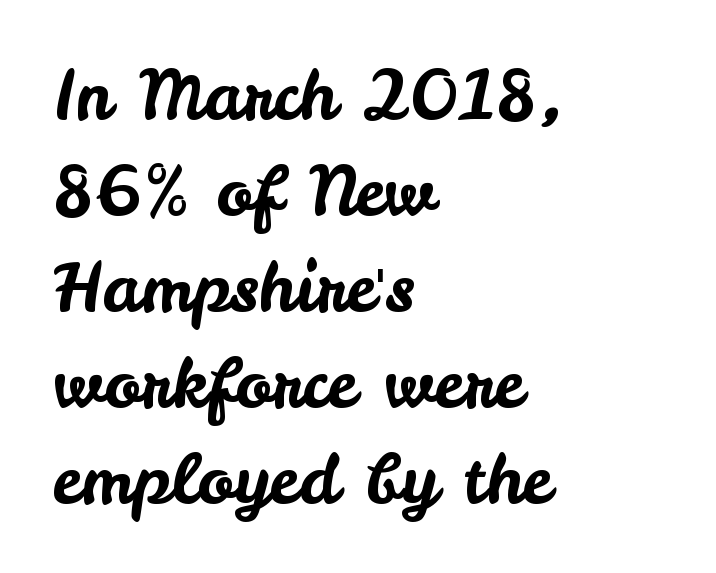
Q: Is the text italic (slanted)? A: Yes.
Q: Is the typeface a serif or a sans-serif typeface? A: Sans-serif.
Q: Is the text underlined? A: No.
Q: How is the paragraph aligned? A: Left-aligned.
Q: Is the spacing between letters normal or unusually wide? A: Normal.
Q: Is the spacing between lines tight, normal or loose? A: Normal.
Q: Width (condensed, normal, or wide)? A: Normal.
Q: Stroke contrast? A: Low.
Q: x-height? A: Small.
Q: Monospaced? A: No.
